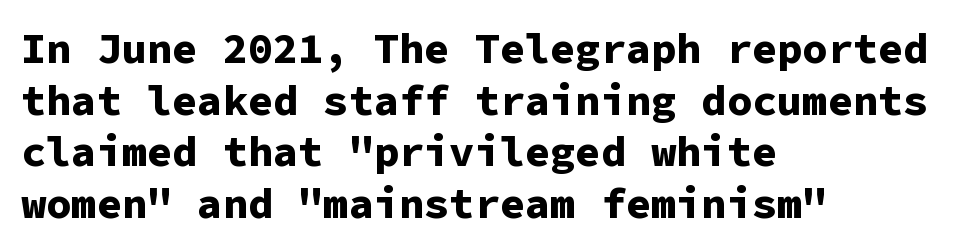
{"serif": "no", "italic": "no", "bold": "yes", "weight": "bold", "width": "normal", "stroke_contrast": "low", "x_height": "medium", "monospaced": "yes", "underline": "no", "align": "left", "line_spacing_ratio": 1.23, "letter_spacing": "normal", "letter_spacing_em": 0.0, "glyph_px": 42}
